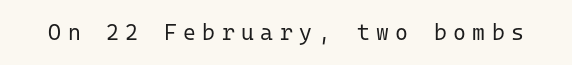
A bare baseline throughout the passage. The font is comparable to plain body text, perhaps lighter. These lines were composed using upright roman letters. The face used here is rendered with a markedly widened letterfit.
